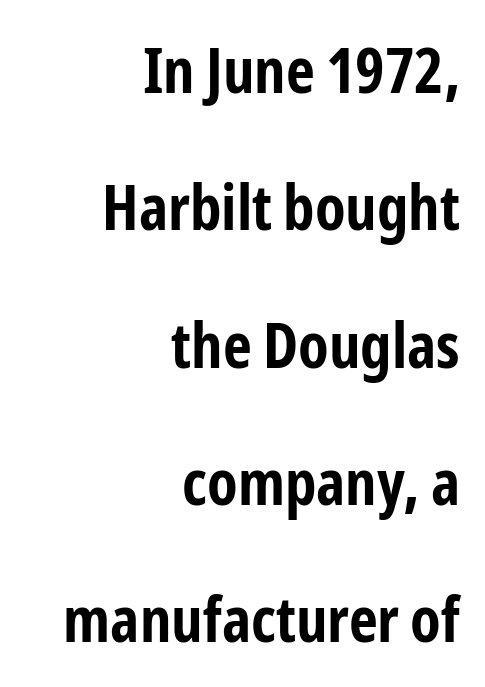
Q: Is the text bold? A: Yes.
Q: Is the text italic (slanted)? A: No, it is upright.
Q: Is the typeface a serif or a sans-serif typeface? A: Sans-serif.
Q: Is the text underlined? A: No.
Q: How is the paragraph aligned? A: Right-aligned.
Q: Is the spacing between letters normal or unusually wide? A: Normal.
Q: Is the spacing between lines tight, normal or loose? A: Loose.
Q: Width (condensed, normal, or wide)? A: Condensed.
Q: Stroke contrast? A: Low.
Q: x-height? A: Medium.
Q: Monospaced? A: No.
